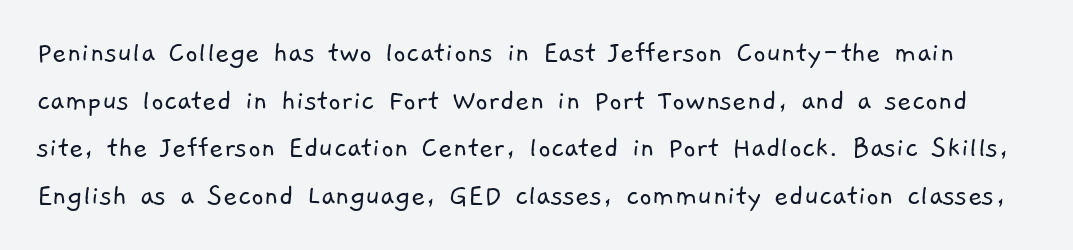
Q: Is the text bold? A: No.
Q: Is the typeface a serif or a sans-serif typeface? A: Sans-serif.
Q: Is the text underlined? A: No.
Q: Is the spacing between letters normal or unusually wide? A: Normal.
Q: Is the spacing between lines tight, normal or loose? A: Normal.
Q: Width (condensed, normal, or wide)? A: Normal.
Q: Stroke contrast? A: Low.
Q: x-height? A: Medium.
Q: Monospaced? A: No.
